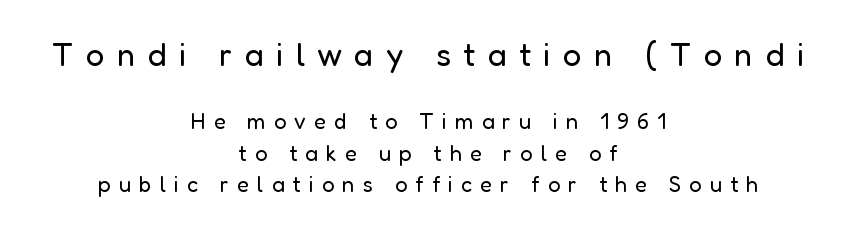
Q: Is the text bold? A: No.
Q: Is the text italic (slanted)? A: No, it is upright.
Q: Is the typeface a serif or a sans-serif typeface? A: Sans-serif.
Q: Is the text underlined? A: No.
Q: How is the paragraph aligned? A: Centered.
Q: Is the spacing between letters normal or unusually wide? A: Unusually wide.
Q: Is the spacing between lines tight, normal or loose? A: Normal.
Q: Which block of text is set in a larger size, the first (top) or the second (bottom)? A: The first (top) one.
Q: Width (condensed, normal, or wide)? A: Normal.
Q: Stroke contrast? A: Low.
Q: x-height? A: Medium.
Q: Monospaced? A: No.
